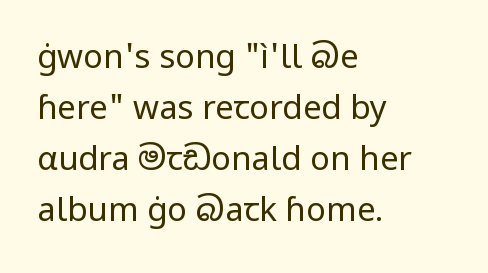
{"serif": "no", "italic": "no", "bold": "no", "weight": "regular", "width": "normal", "stroke_contrast": "low", "x_height": "medium", "monospaced": "no", "underline": "no", "align": "left", "line_spacing": "normal", "line_spacing_ratio": 1.55, "letter_spacing": "normal", "letter_spacing_em": 0.0, "glyph_px": 33}
